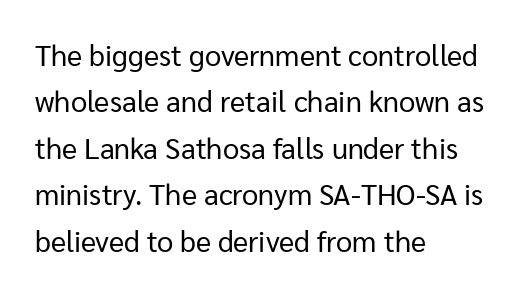
Note: no serifs on the glyphs. Each word holds together tightly as a unit, with standard inter-letter gaps. Casual observation: everything's shoved over to the left. Ordinary non-slanted type is in use. Spacing verdict: proportional, widths tailored to each character. The zone under the glyphs is completely vacant.
